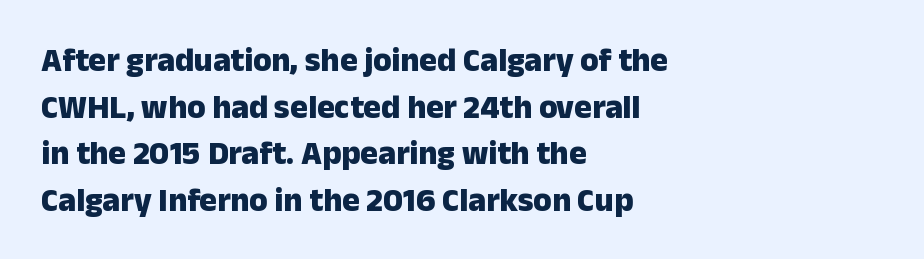
The image shows 33 px heavy sans-serif type, upright; set left-aligned, normal line spacing (1.41x), normal letter spacing, not underlined; low stroke contrast and a medium x-height.
